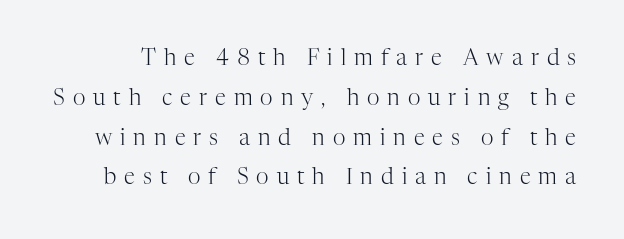
Q: Is the text bold? A: No.
Q: Is the text italic (slanted)? A: No, it is upright.
Q: Is the text underlined? A: No.
Q: Is the spacing between letters normal or unusually wide? A: Unusually wide.
